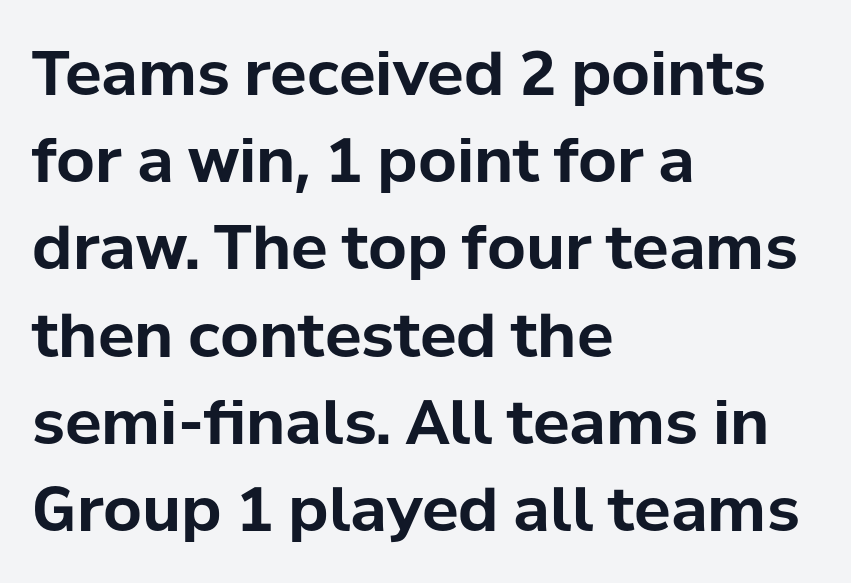
The image shows 61 px bold sans-serif type, upright; set left-aligned, normal line spacing (1.43x), normal letter spacing, not underlined; low stroke contrast and a medium x-height.
